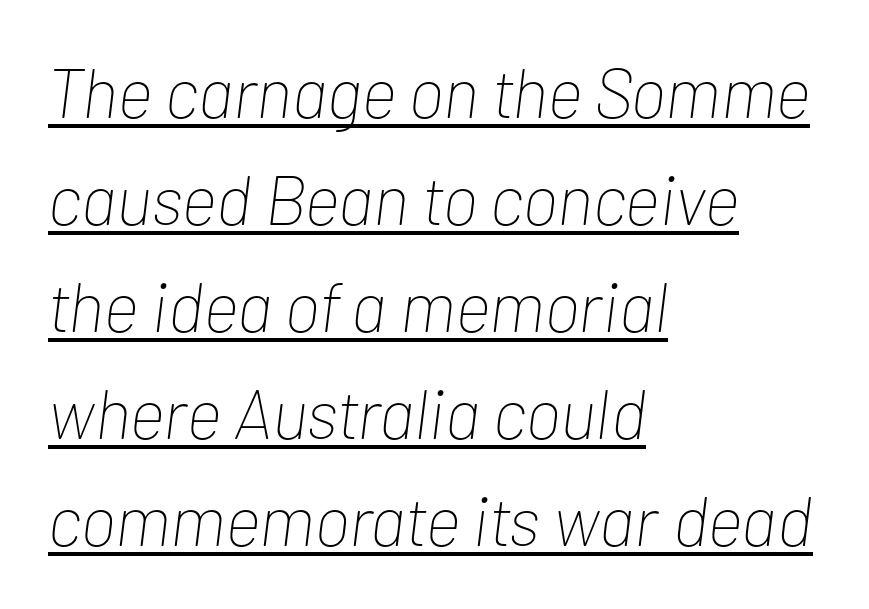
Casual observation: everything's shoved over to the left. The rendered words wear a rule along their underside. Character widths vary here, with narrow letters taking less room than wide ones. The horizontal fit of the characters is conventional and even.
